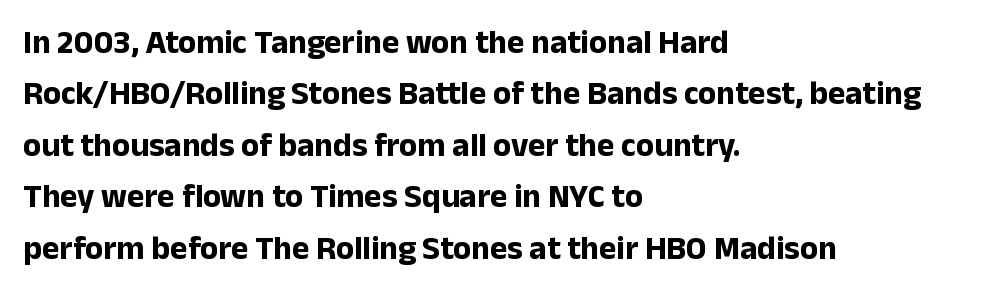
The specimen reads as upright at a glance. You can tell from the bare stems that sans-serif type was used. Successive baselines arrive at the customary interval. Words float on clear page, feet unadorned.
